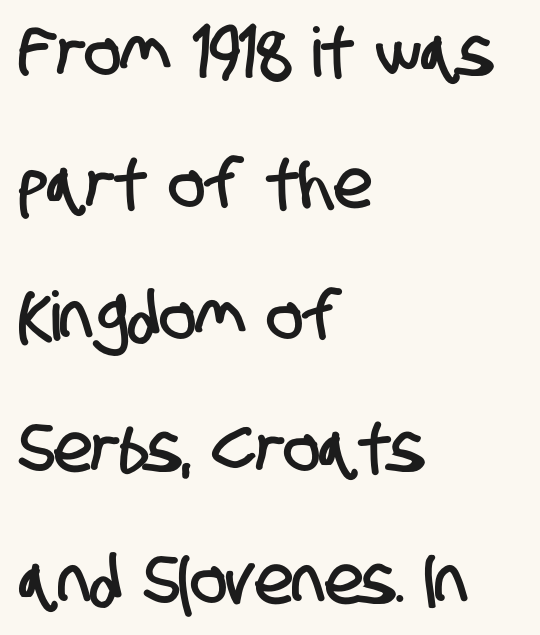
In terms of letterform style, serifs are entirely absent. No extra tracking has been applied to these lines. Character widths vary here, with narrow letters taking less room than wide ones. A typesetter would call this leading open, well beyond the default.
